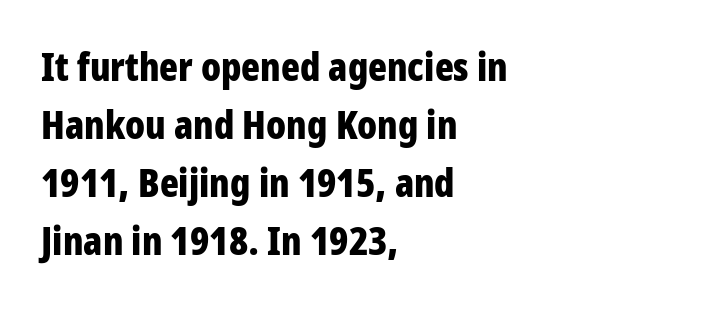
Q: Is the text bold? A: Yes.
Q: Is the text italic (slanted)? A: No, it is upright.
Q: Is the typeface a serif or a sans-serif typeface? A: Sans-serif.
Q: Is the text underlined? A: No.
Q: How is the paragraph aligned? A: Left-aligned.
Q: Is the spacing between letters normal or unusually wide? A: Normal.
Q: Is the spacing between lines tight, normal or loose? A: Normal.
Q: Width (condensed, normal, or wide)? A: Condensed.
Q: Stroke contrast? A: Low.
Q: x-height? A: Large.
Q: Monospaced? A: No.
